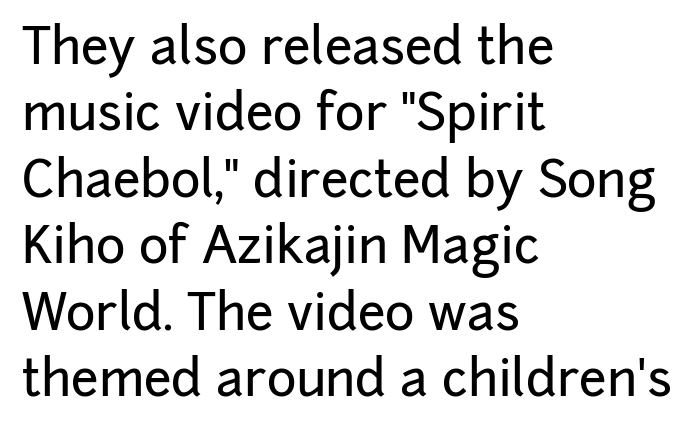
A typesetter would call this leading conventional body-copy spacing. The letters sit at their default tracking, neither squeezed nor spread. The lines in this sample share a left origin and differ only in where they stop. Character widths vary here, with narrow letters taking less room than wide ones.
